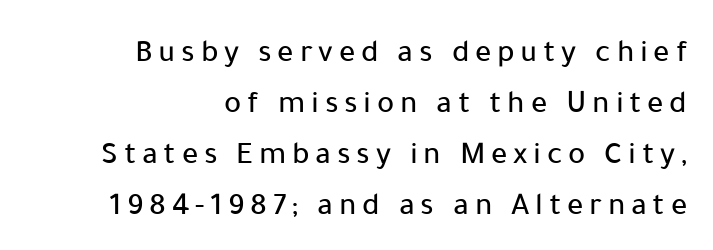
Line ends are locked; line starts wander. To sum up the face: it is a sans, with no serifs. These lines sit exactly where default settings would place them. This is the regular roman posture of the typeface.
